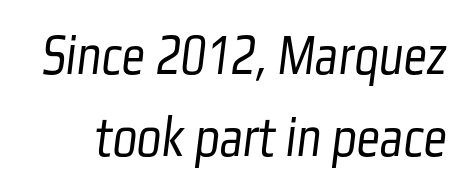
These lines sit exactly where default settings would place them. Note the varied advance widths — an 'i' is clearly narrower than an 'm'. Check under the words: just untouched page. The typeface chosen for these lines omits serifs.
